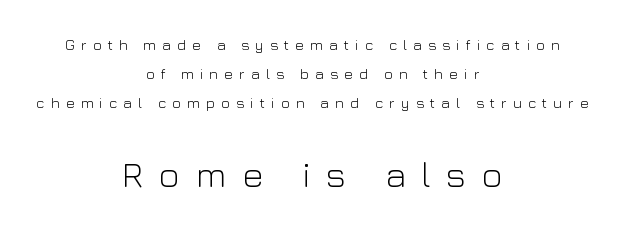
The font's upright variant was chosen for this text. Someone cranked the tracking dial way up on this one. The letters carry no serifs — their stems end cleanly without finishing strokes. Think of a printed novel: that variable character pitch is what you see here. Ink coverage per letter is moderate at most.
